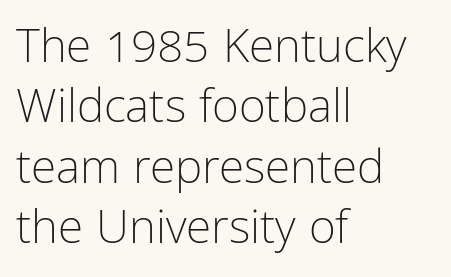
Q: Is the text bold? A: No.
Q: Is the text italic (slanted)? A: No, it is upright.
Q: Is the typeface a serif or a sans-serif typeface? A: Sans-serif.
Q: Is the text underlined? A: No.
Q: How is the paragraph aligned? A: Left-aligned.
Q: Is the spacing between letters normal or unusually wide? A: Normal.
Q: Is the spacing between lines tight, normal or loose? A: Normal.
Q: Width (condensed, normal, or wide)? A: Condensed.
Q: Stroke contrast? A: Low.
Q: x-height? A: Medium.
Q: Monospaced? A: No.
